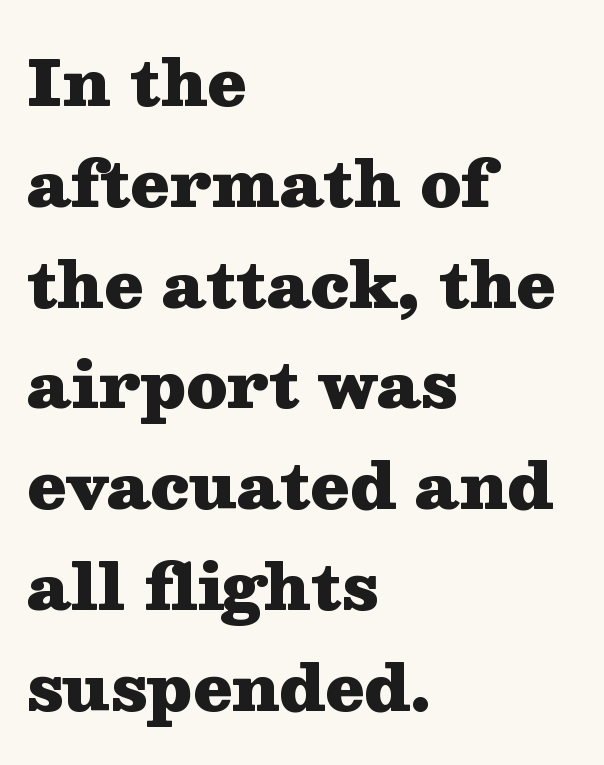
{"serif": "yes", "italic": "no", "bold": "yes", "weight": "heavy", "width": "wide", "stroke_contrast": "medium", "x_height": "medium", "monospaced": "no", "underline": "no", "align": "left", "line_spacing": "normal", "line_spacing_ratio": 1.6, "letter_spacing": "normal", "letter_spacing_em": 0.0, "glyph_px": 63}
